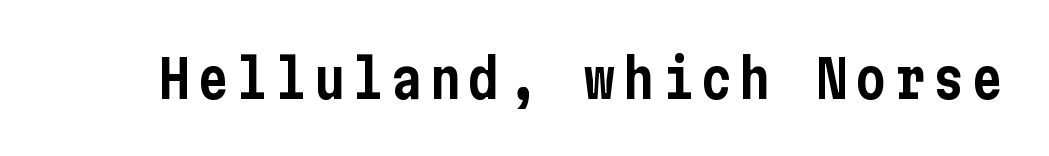
{"serif": "no", "italic": "no", "width": "condensed", "stroke_contrast": "low", "x_height": "medium", "underline": "no", "glyph_px": 53}
